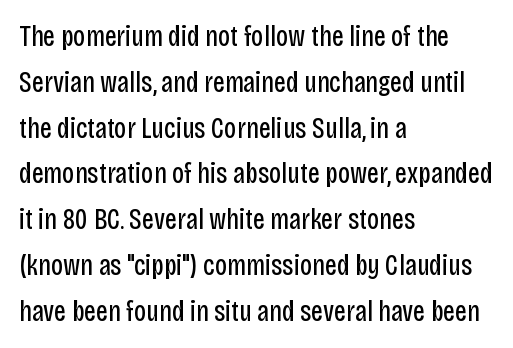
The image shows 29 px regular-weight, condensed sans-serif type, upright; set left-aligned, normal line spacing (1.58x), normal letter spacing, not underlined; low stroke contrast and a large x-height.
